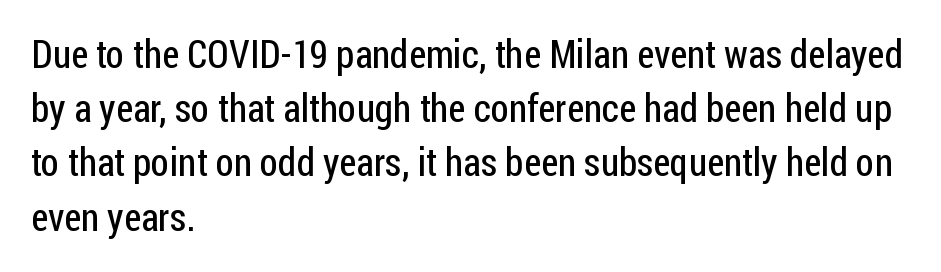
{"serif": "no", "italic": "no", "bold": "no", "weight": "regular", "width": "condensed", "stroke_contrast": "low", "x_height": "medium", "monospaced": "no", "underline": "no", "align": "left", "line_spacing": "normal", "line_spacing_ratio": 1.39, "letter_spacing": "normal", "letter_spacing_em": 0.0, "glyph_px": 39}
